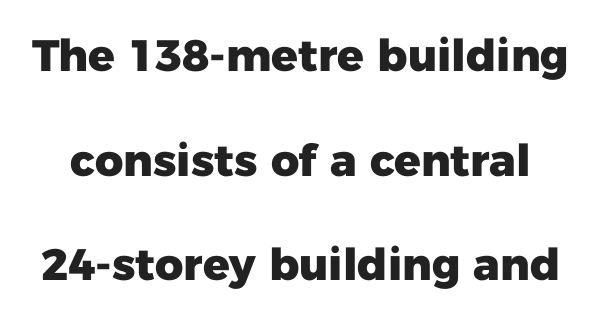
Tall strokes in this sample are plumb rather than angled. Spacing verdict: proportional, widths tailored to each character. Is the letter spacing exaggerated? No — it looks like the ordinary default. Look at the bottom of the vertical strokes: they stop flat, with no serifs.
